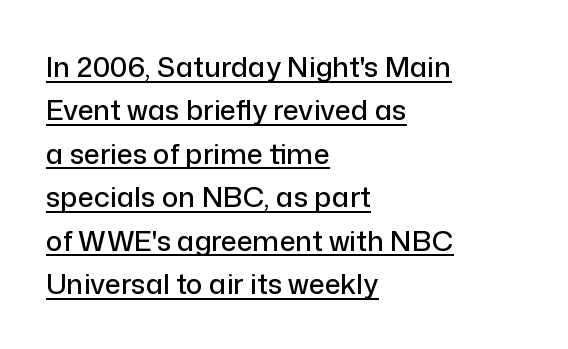
Typeset ragged right — the left edge is the straight one. Like a heading marked for emphasis, these lines bear an underscore. Each letter keeps its own natural width here, so spacing adapts to shape. Regular leading. Is this a sans? Yes — the strokes have no serifs.
